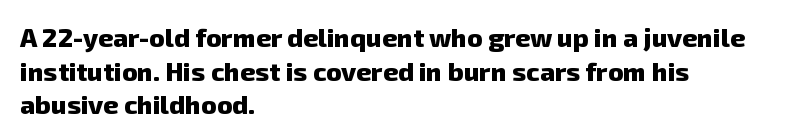
{"bold": "yes", "underline": "no", "align": "left", "line_spacing": "normal", "line_spacing_ratio": 1.29, "letter_spacing": "normal", "letter_spacing_em": 0.0, "glyph_px": 26}
